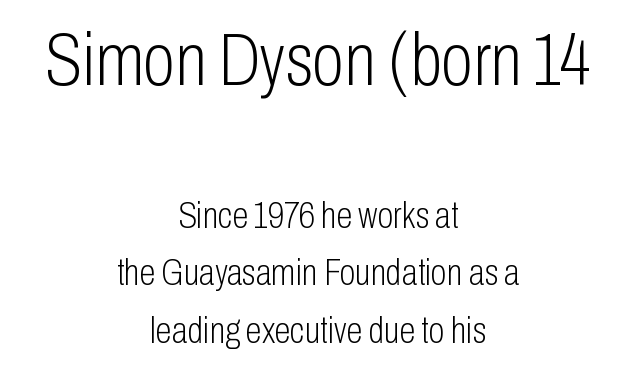
Q: Is the text bold? A: No.
Q: Is the text italic (slanted)? A: No, it is upright.
Q: Is the typeface a serif or a sans-serif typeface? A: Sans-serif.
Q: Is the text underlined? A: No.
Q: How is the paragraph aligned? A: Centered.
Q: Is the spacing between letters normal or unusually wide? A: Normal.
Q: Is the spacing between lines tight, normal or loose? A: Normal.
Q: Which block of text is set in a larger size, the first (top) or the second (bottom)? A: The first (top) one.
Q: Width (condensed, normal, or wide)? A: Condensed.
Q: Stroke contrast? A: Low.
Q: x-height? A: Medium.
Q: Monospaced? A: No.
